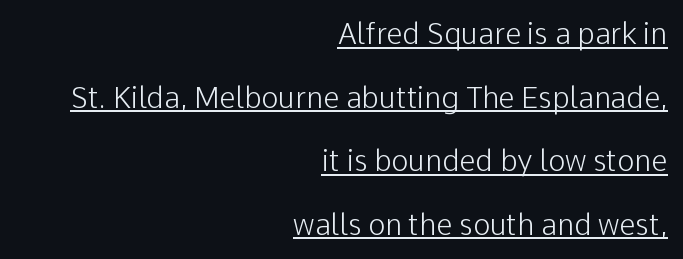
{"serif": "no", "italic": "no", "bold": "no", "weight": "light", "width": "normal", "stroke_contrast": "low", "x_height": "medium", "monospaced": "no", "underline": "yes", "align": "right", "line_spacing": "loose", "line_spacing_ratio": 2.19, "letter_spacing": "normal", "letter_spacing_em": 0.0, "glyph_px": 29}
